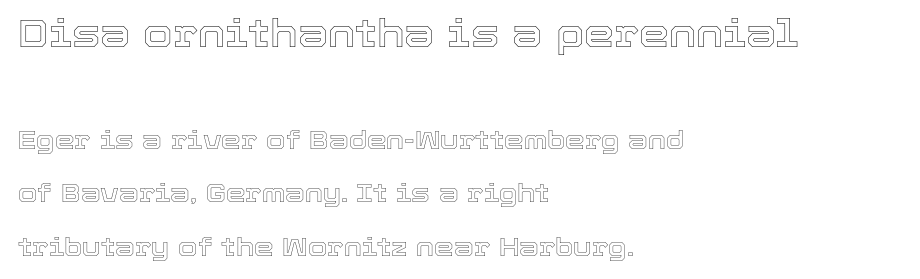
Posture: upright roman. Every row of glyphs begins at an identical x-position on the left. What's the leading like? Stretched, with rows far apart. The rendering shrinks the type as you move from the upper chunk to the lower. Has an underline been added? It has not.
